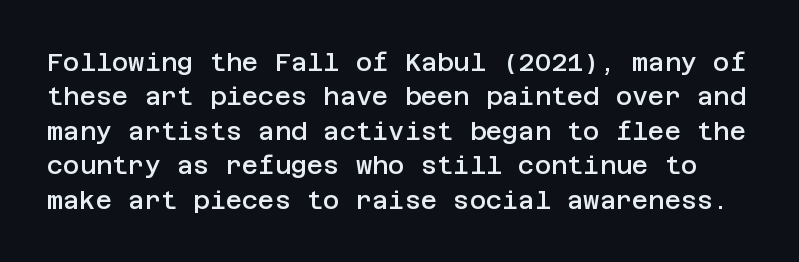
Quick note: underline off. The letters stand upright; this is a roman face. Each word holds together tightly as a unit, with standard inter-letter gaps. A somewhat darkened texture: the type is semibold rather than bold.
